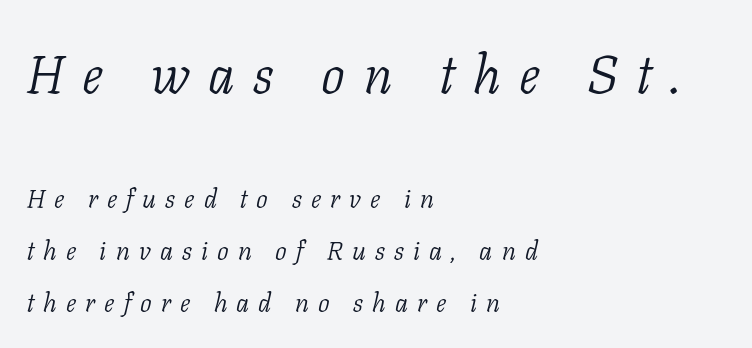
{"serif": "yes", "italic": "yes", "lean": "right", "slant_degrees": 11, "bold": "no", "weight": "light", "width": "normal", "stroke_contrast": "low", "x_height": "medium", "monospaced": "no", "underline": "no", "align": "left", "line_spacing": "loose", "line_spacing_ratio": 2.0, "letter_spacing": "wide", "letter_spacing_em": 0.35, "larger_block": "first", "size_ratio": 2.04, "glyph_px": 53}
